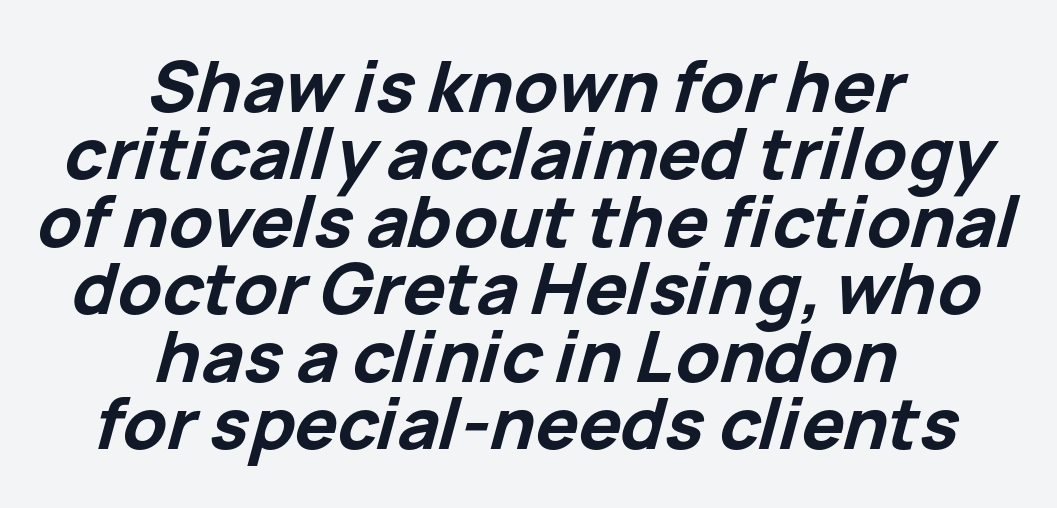
{"italic": "yes", "lean": "right", "slant_degrees": 15, "bold": "yes", "weight": "bold", "width": "normal", "stroke_contrast": "low", "x_height": "medium", "monospaced": "no", "underline": "no", "align": "center", "line_spacing": "tight", "line_spacing_ratio": 0.95, "letter_spacing": "normal", "letter_spacing_em": 0.0, "glyph_px": 71}
